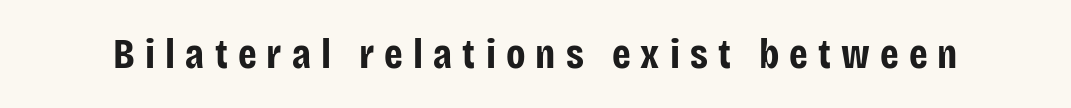
The foot of each line stays bare and open. The letters advance in unequal steps, a hallmark of proportional type. Posture: vertical. In terms of letterspacing, this is a distinctly airy, spread setting. Letterform terminals end flat and unadorned throughout the passage.
